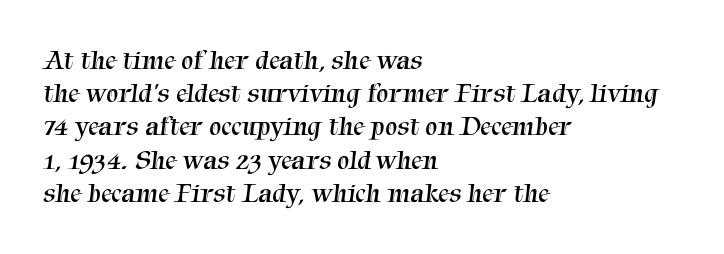
{"bold": "no", "underline": "no", "align": "left", "line_spacing_ratio": 1.23, "letter_spacing": "normal", "letter_spacing_em": 0.0, "glyph_px": 27}
